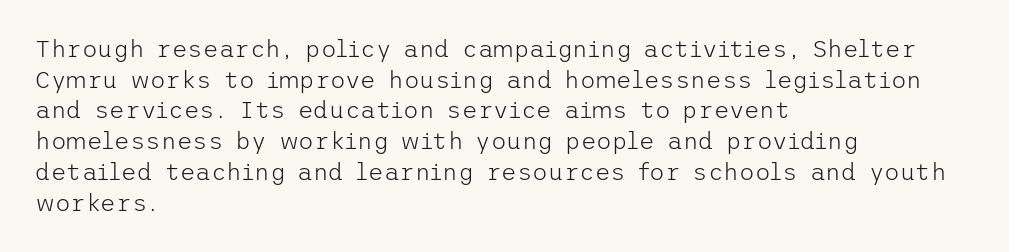
Q: Is the text bold? A: No.
Q: Is the text italic (slanted)? A: No, it is upright.
Q: Is the text underlined? A: No.
Q: How is the paragraph aligned? A: Left-aligned.
Q: Is the spacing between letters normal or unusually wide? A: Normal.
Q: Is the spacing between lines tight, normal or loose? A: Normal.
